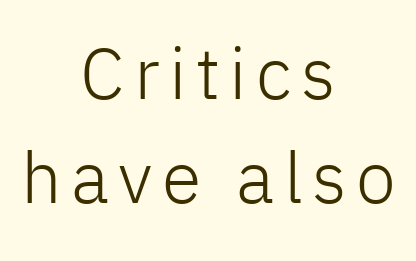
{"serif": "no", "italic": "no", "bold": "no", "weight": "light", "width": "normal", "stroke_contrast": "low", "x_height": "medium", "monospaced": "no", "underline": "no", "align": "center", "line_spacing": "normal", "line_spacing_ratio": 1.45, "glyph_px": 72}
